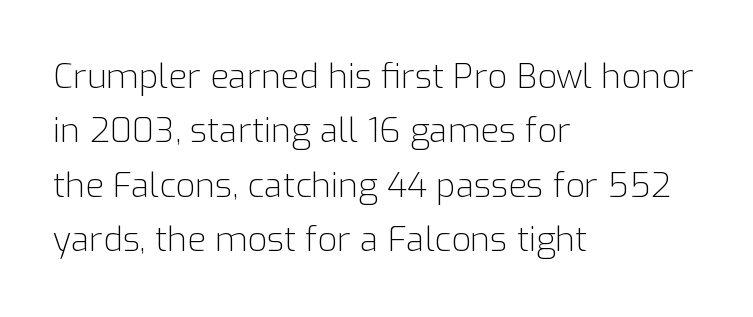
Quick note: underline off. You could not count columns in this text — the font is proportionally spaced. In terms of leading, this rendering sits right in the middle. Observe the ordinary spacing: letters are neighbours, not strangers. The type sits square on the baseline with zero lean.
